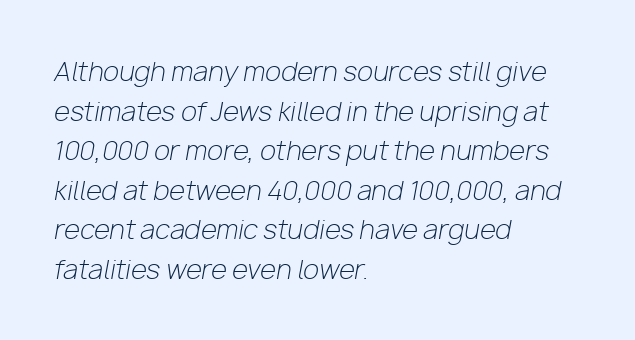
The image shows 26 px text type, italic (leaning right); set left-aligned, normal line spacing (1.52x), normal letter spacing, not underlined.
